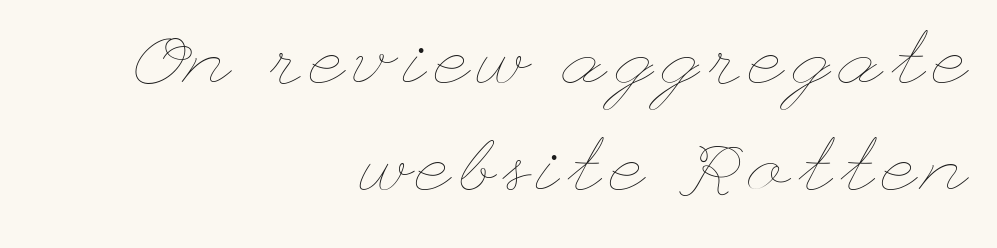
Summary of weight: not heavy and not bold. This rendering uses right alignment, leaving the left contour irregular. Lines of text with bare space underneath. Quick note: interline space is typical.
